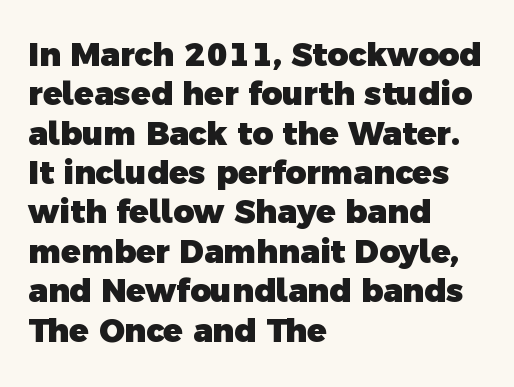
The image shows 32 px heavy sans-serif type; set left-aligned, line spacing 1.23x, normal letter spacing, not underlined; a medium x-height.
